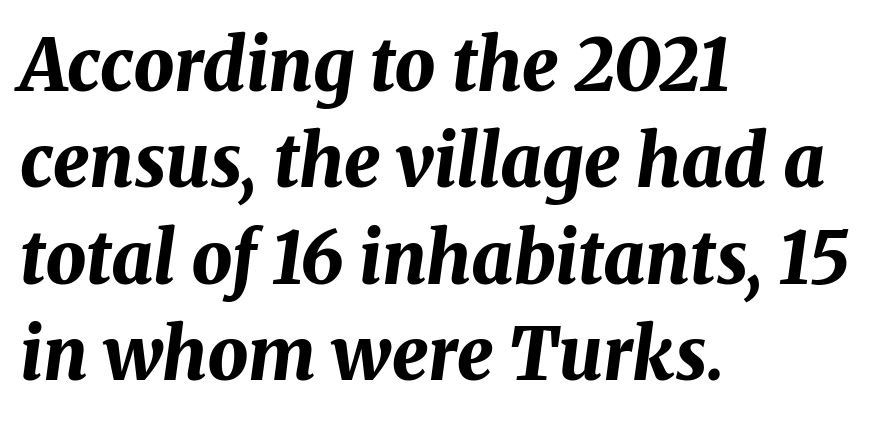
The image shows 72 px bold type, italic (leaning right); set left-aligned, normal line spacing (1.34x), normal letter spacing, not underlined; medium stroke contrast and a medium x-height.
